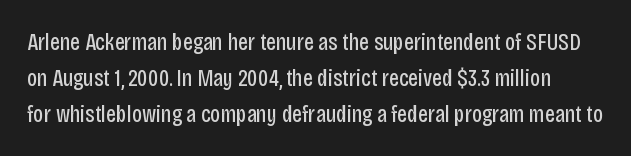
Caption: face not bold, strokes unweighted. Nobody drew a line under any word here. Every stem runs plumb, perpendicular to the baseline. The space between consecutive lines is moderate.
